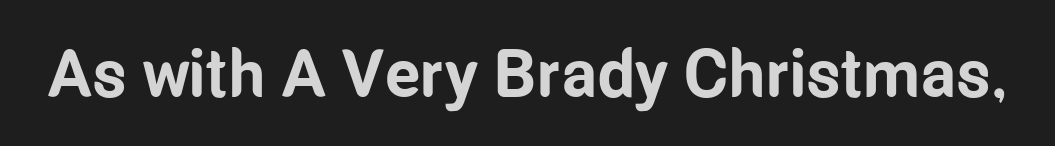
Q: Is the text bold? A: Yes.
Q: Is the text italic (slanted)? A: No, it is upright.
Q: Is the typeface a serif or a sans-serif typeface? A: Sans-serif.
Q: Is the text underlined? A: No.
Q: Is the spacing between letters normal or unusually wide? A: Normal.
Q: Width (condensed, normal, or wide)? A: Condensed.
Q: Stroke contrast? A: Low.
Q: x-height? A: Medium.
Q: Monospaced? A: No.
